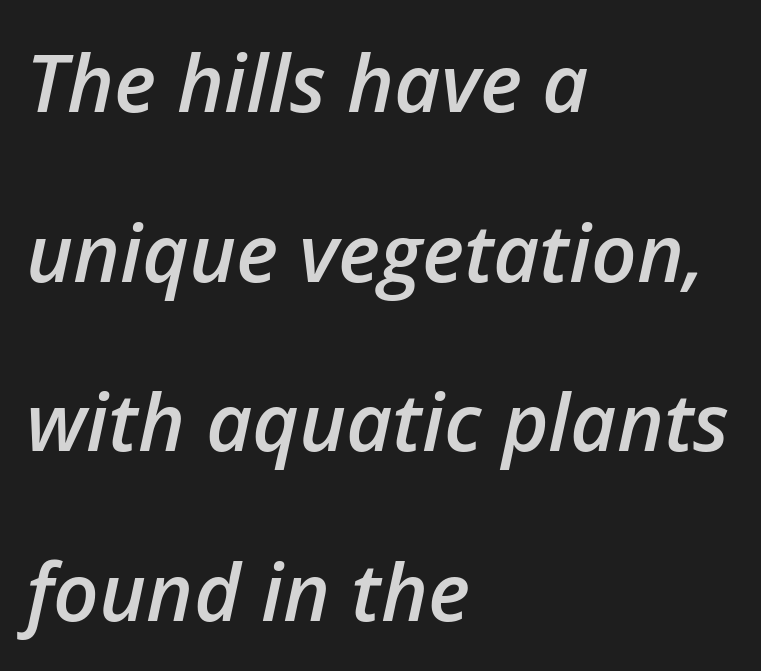
{"italic": "yes", "lean": "right", "slant_degrees": 12, "bold": "semi", "weight": "semibold", "width": "normal", "stroke_contrast": "low", "x_height": "medium", "monospaced": "no", "underline": "no", "align": "left", "line_spacing": "loose", "line_spacing_ratio": 2.12, "letter_spacing": "normal", "letter_spacing_em": 0.0, "glyph_px": 80}
